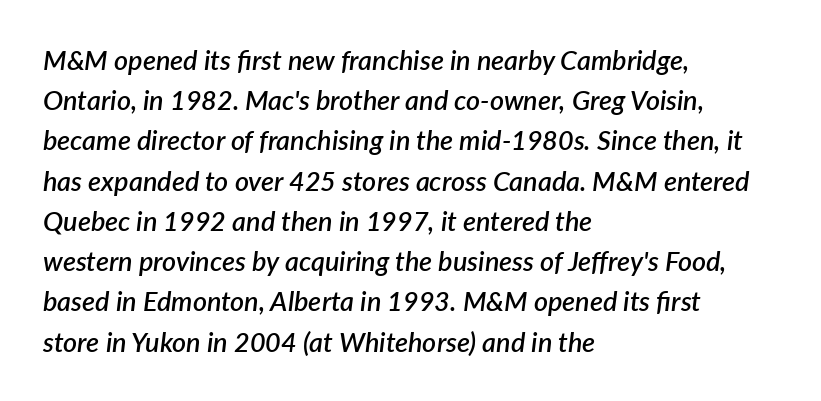
The face used here is rendered with its standard letterfit. The rendering anchors every line to the left-hand side. The line-height multiplier appears to be the usual default. The strokes are fattened partway — semibold, not bold. Only glyphs here, with clear space below each row. The passage shown leans; its letterforms are oblique.
